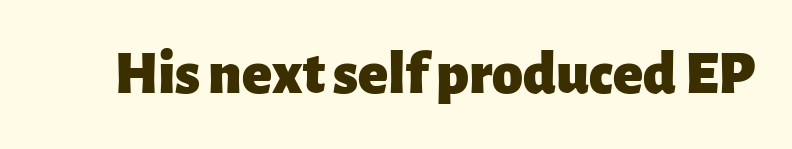
Q: Is the text bold? A: Yes.
Q: Is the text italic (slanted)? A: No, it is upright.
Q: Is the typeface a serif or a sans-serif typeface? A: Sans-serif.
Q: Is the text underlined? A: No.
Q: Is the spacing between letters normal or unusually wide? A: Normal.
Q: Width (condensed, normal, or wide)? A: Normal.
Q: Stroke contrast? A: Low.
Q: x-height? A: Medium.
Q: Monospaced? A: No.
